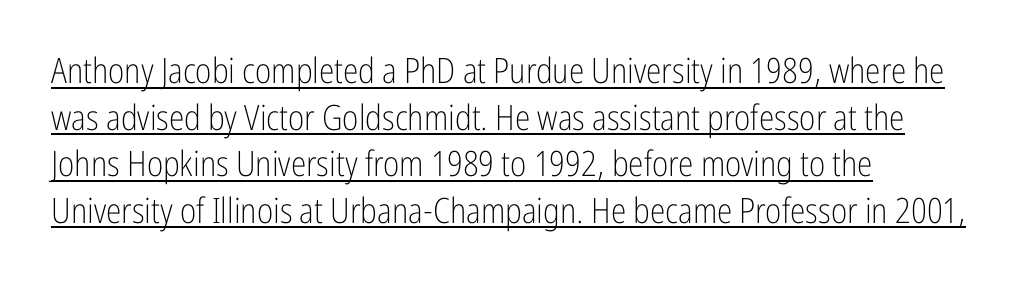
If you measured baseline to baseline, you'd find a middling distance. Every row of glyphs begins at an identical x-position on the left. The strokes are not fattened; the text isn't bold. Posture: straight, roman, zero tilt. A baseline rule has been typeset under these characters.
